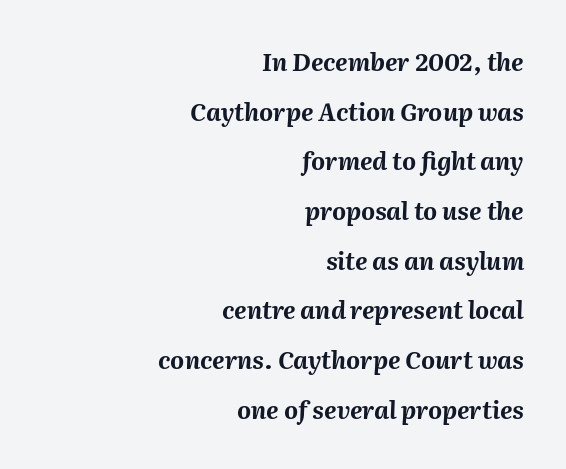
Q: Is the text bold? A: Yes.
Q: Is the text italic (slanted)? A: Yes, it leans right by about 2 degrees.
Q: Is the text underlined? A: No.
Q: How is the paragraph aligned? A: Right-aligned.
Q: Is the spacing between letters normal or unusually wide? A: Normal.
Q: Is the spacing between lines tight, normal or loose? A: Loose.
